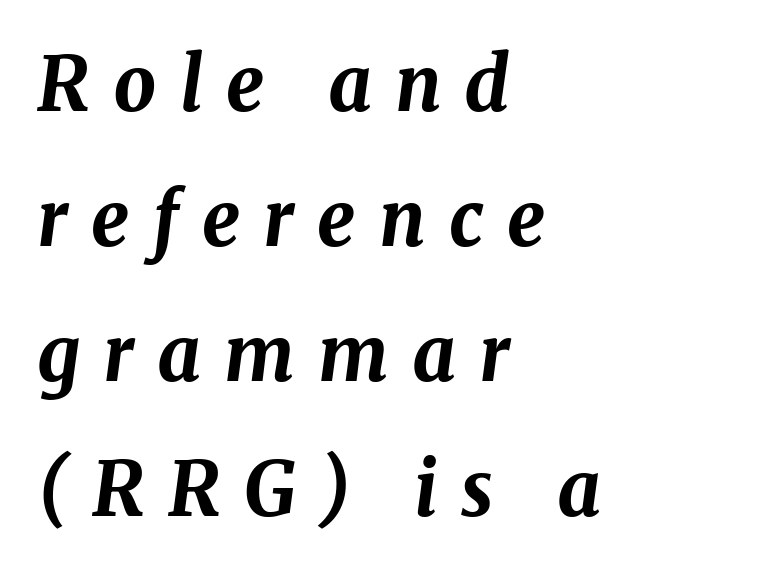
Alignment: flush left. Beneath every word, the page is bare. These lines are rendered in a variable-pitch font. These lines were composed using italics.
